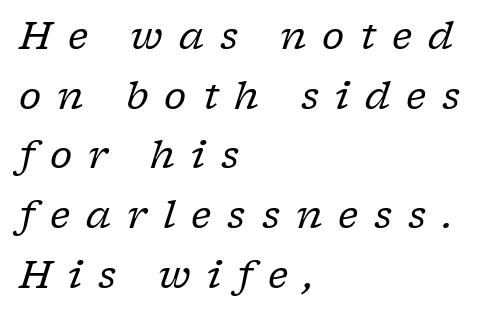
The typeface has the unassuming heft of standard copy or less. Are there feet on the stems? There are — it's a serif. Italic? Definitely — the glyphs are oblique. Look at the tracking — it's clearly loosened, letters drifting apart. Note the varied advance widths — an 'i' is clearly narrower than an 'm'.
